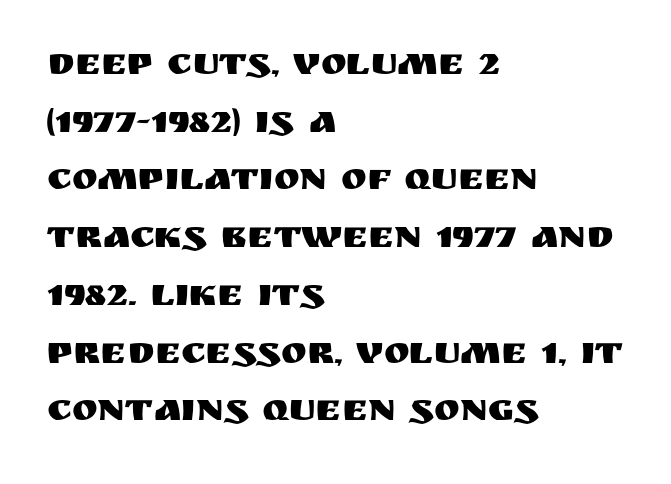
The image shows 39 px sans-serif type, upright; set left-aligned, normal line spacing (1.48x), normal letter spacing, not underlined; medium stroke contrast and a large x-height.
